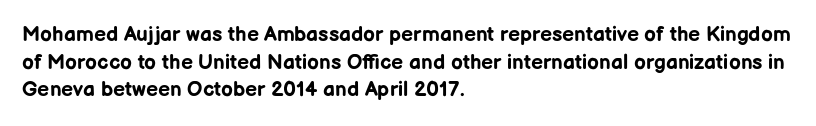
The image shows 21 px bold type, upright; set left-aligned, normal line spacing (1.31x), normal letter spacing, not underlined.
